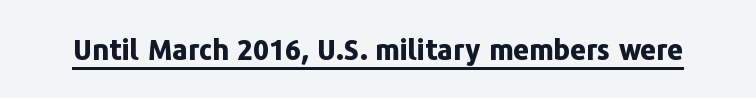
Q: Is the text bold? A: Yes.
Q: Is the text italic (slanted)? A: No, it is upright.
Q: Is the typeface a serif or a sans-serif typeface? A: Sans-serif.
Q: Is the text underlined? A: Yes.
Q: Is the spacing between letters normal or unusually wide? A: Normal.
Q: Width (condensed, normal, or wide)? A: Normal.
Q: Stroke contrast? A: Low.
Q: x-height? A: Medium.
Q: Monospaced? A: No.
